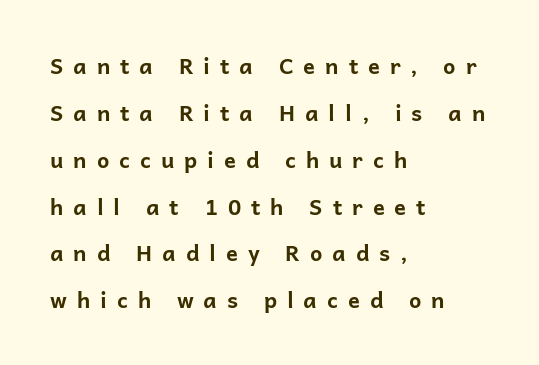
{"italic": "no", "bold": "yes", "underline": "no", "align": "left", "line_spacing": "loose", "line_spacing_ratio": 2.13, "letter_spacing": "wide", "letter_spacing_em": 0.45, "glyph_px": 22}
